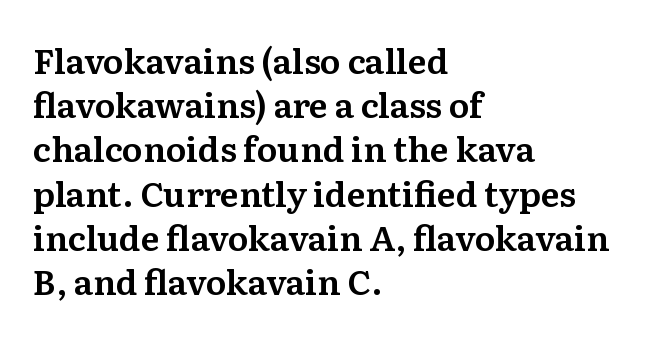
The image shows 34 px serif type, upright; set left-aligned, normal line spacing (1.3x), normal letter spacing, not underlined; medium stroke contrast and a medium x-height.
